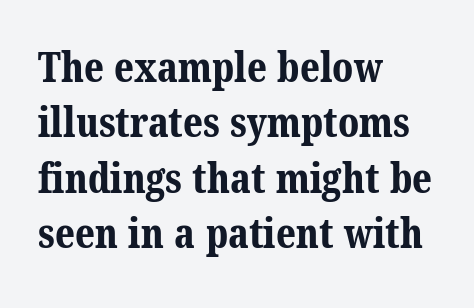
Regarding leading, the lines here are spaced in the standard way. Beneath every word, the page is bare. Caption: standard tracking, unaltered. Plenty of ink on the page — the face is bold.
